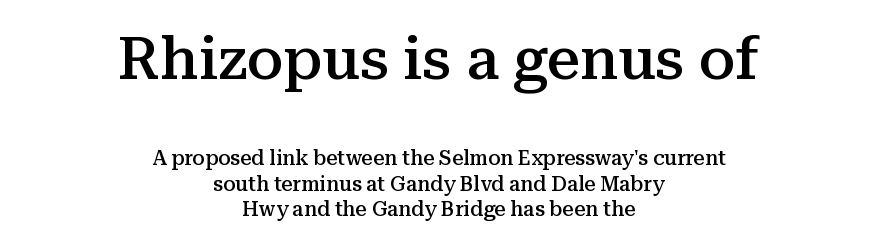
{"serif": "yes", "italic": "no", "bold": "semi", "weight": "semibold", "width": "normal", "stroke_contrast": "medium", "x_height": "medium", "monospaced": "no", "underline": "no", "align": "center", "line_spacing": "normal", "line_spacing_ratio": 1.27, "letter_spacing": "normal", "letter_spacing_em": 0.0, "larger_block": "first", "size_ratio": 2.95, "glyph_px": 59}
